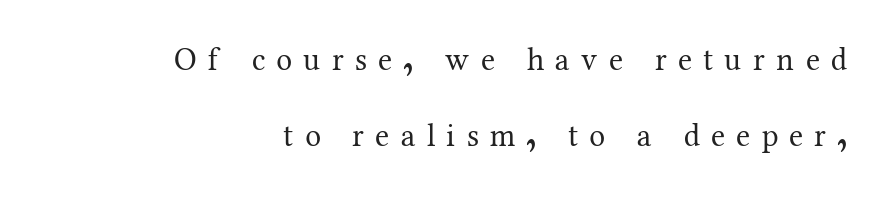
{"serif": "yes", "italic": "no", "bold": "no", "weight": "regular", "width": "normal", "stroke_contrast": "medium", "x_height": "medium", "monospaced": "no", "underline": "no", "align": "right", "line_spacing": "loose", "line_spacing_ratio": 2.38, "letter_spacing": "wide", "letter_spacing_em": 0.35, "glyph_px": 32}
